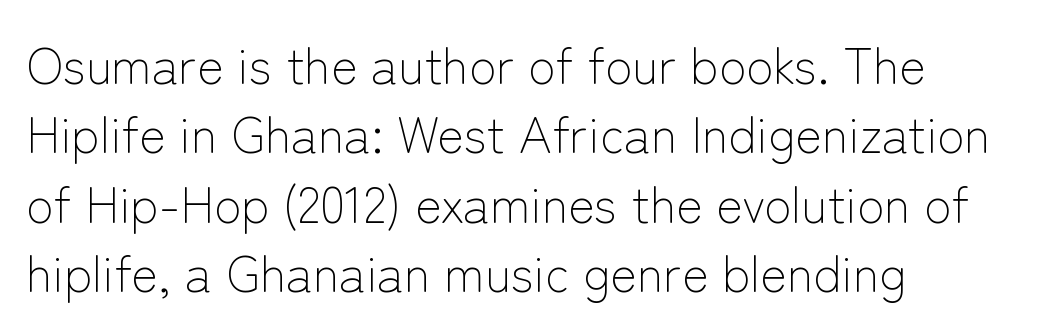
A clean baseline with only descenders dipping below it. Quick note: interline space is typical. The paragraph has a hard left edge and a soft right edge. Tracking here is standard; glyphs follow each other at the usual distance. Each letter keeps its own natural width here, so spacing adapts to shape.
